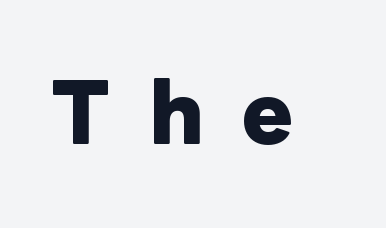
{"italic": "no", "bold": "yes", "weight": "heavy", "width": "normal", "stroke_contrast": "low", "x_height": "medium", "monospaced": "no", "underline": "no", "letter_spacing": "wide", "letter_spacing_em": 0.48, "glyph_px": 78}
